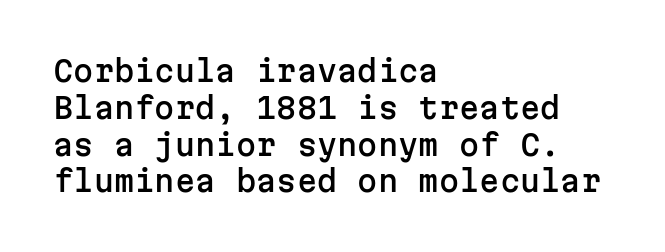
{"serif": "no", "italic": "no", "width": "normal", "stroke_contrast": "low", "x_height": "medium", "monospaced": "yes", "underline": "no", "align": "left", "line_spacing": "normal", "line_spacing_ratio": 1.27, "letter_spacing": "normal", "letter_spacing_em": 0.0, "glyph_px": 29}
